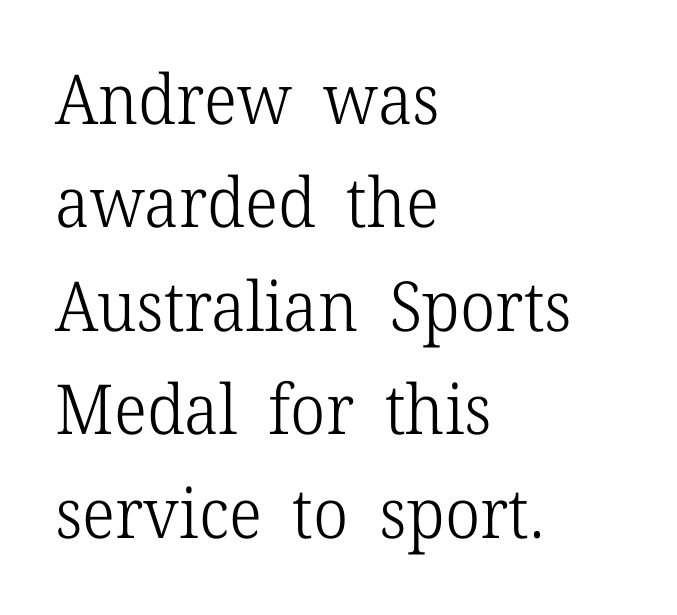
The line texture is even and compact thanks to regular tracking. You could not count columns in this text — the font is proportionally spaced. Unlike a clean sans, this face finishes its strokes with serifs. Is the block centered? No — it sits flush against the left margin. Successive baselines arrive at the customary interval.
